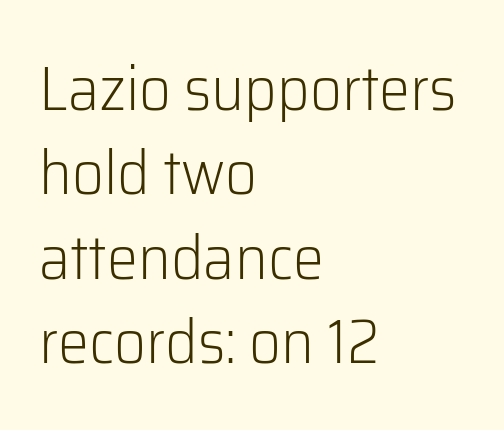
The image shows 62 px light sans-serif type, upright; set left-aligned, normal line spacing (1.36x), normal letter spacing, not underlined; low stroke contrast and a medium x-height.
